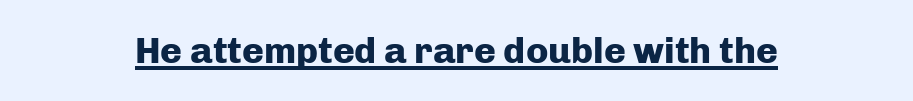
Every stem runs plumb, perpendicular to the baseline. How are the letters spaced? Ordinarily, with no added tracking. I'd call this a sans setting — the letters go barefoot. The face used here appears with an underline applied. Spacing verdict: proportional, widths tailored to each character. These lines carry a lot of weight — the face is fully bold.
